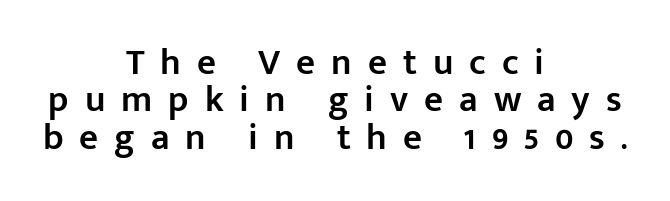
{"serif": "no", "italic": "no", "bold": "semi", "weight": "semibold", "width": "normal", "stroke_contrast": "low", "x_height": "medium", "monospaced": "no", "underline": "no", "align": "center", "line_spacing": "tight", "line_spacing_ratio": 1.01, "letter_spacing": "wide", "letter_spacing_em": 0.43, "glyph_px": 37}
